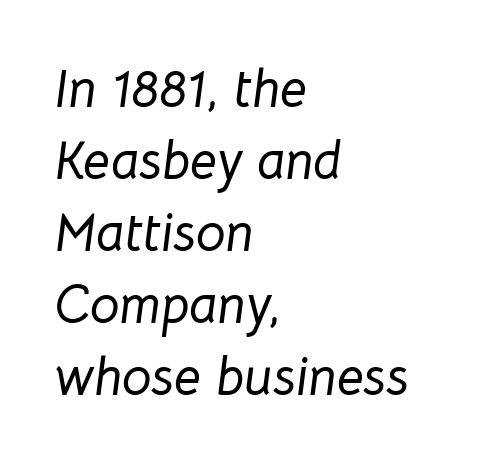
The image shows 53 px text type, italic (leaning right); set left-aligned, normal line spacing (1.36x), normal letter spacing, not underlined; low stroke contrast and a medium x-height.
